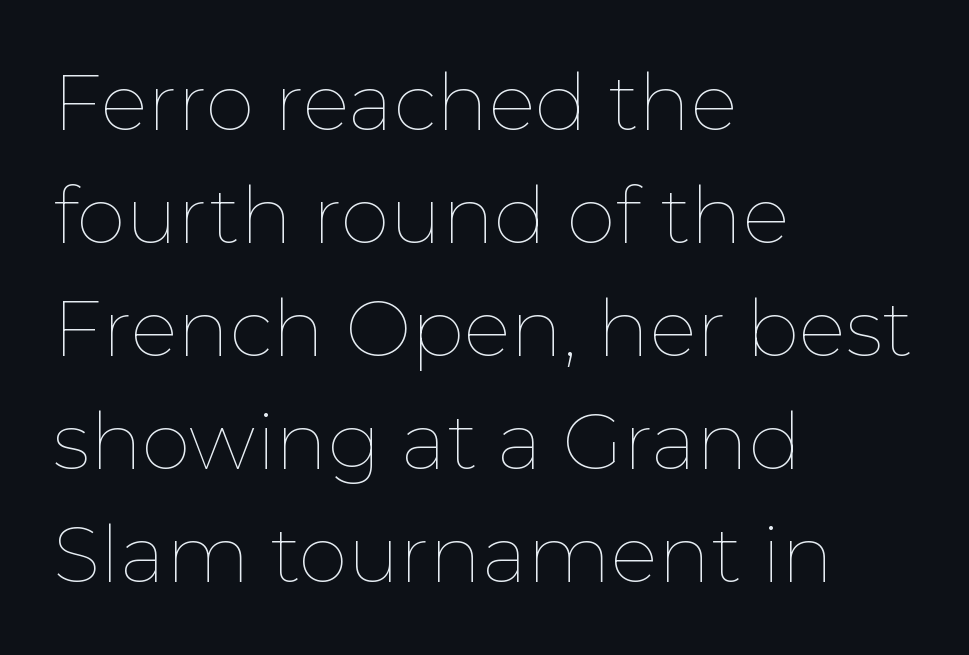
{"italic": "no", "bold": "no", "weight": "thin", "width": "normal", "stroke_contrast": "low", "x_height": "medium", "monospaced": "no", "underline": "no", "align": "left", "line_spacing": "normal", "line_spacing_ratio": 1.43, "letter_spacing": "normal", "letter_spacing_em": 0.0, "glyph_px": 79}
